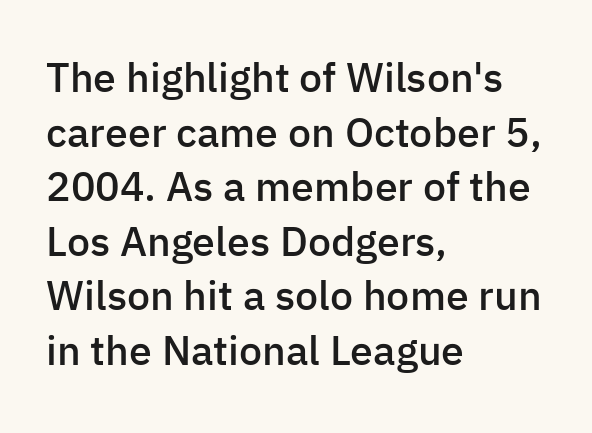
Q: Is the text bold? A: Semi-bold.
Q: Is the text italic (slanted)? A: No, it is upright.
Q: Is the typeface a serif or a sans-serif typeface? A: Sans-serif.
Q: Is the text underlined? A: No.
Q: How is the paragraph aligned? A: Left-aligned.
Q: Is the spacing between letters normal or unusually wide? A: Normal.
Q: Is the spacing between lines tight, normal or loose? A: Normal.
Q: Width (condensed, normal, or wide)? A: Normal.
Q: Stroke contrast? A: Low.
Q: x-height? A: Medium.
Q: Monospaced? A: No.
